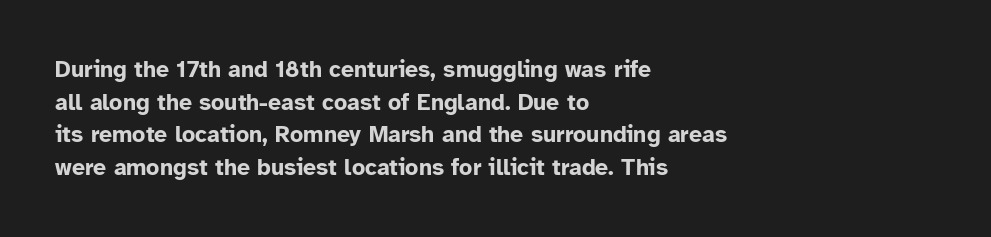
Q: Is the text bold? A: Yes.
Q: Is the text italic (slanted)? A: No, it is upright.
Q: Is the text underlined? A: No.
Q: How is the paragraph aligned? A: Left-aligned.
Q: Is the spacing between letters normal or unusually wide? A: Normal.
Q: Is the spacing between lines tight, normal or loose? A: Normal.
